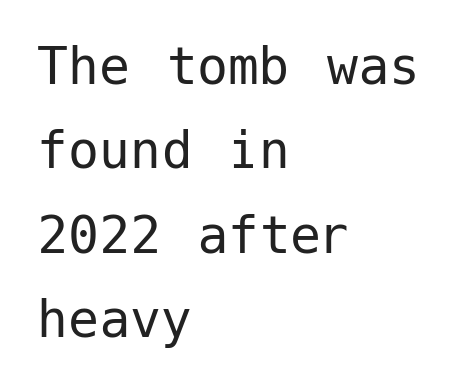
The image shows 62 px regular-weight sans-serif type, upright; set left-aligned, normal line spacing (1.36x), normal letter spacing, not underlined; low stroke contrast and a medium x-height.
